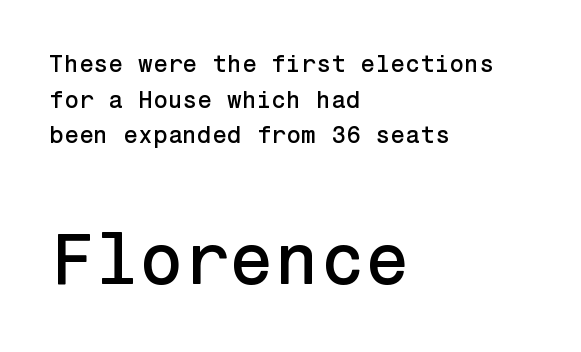
{"serif": "no", "italic": "no", "width": "normal", "stroke_contrast": "low", "x_height": "medium", "underline": "no", "align": "left", "line_spacing": "normal", "line_spacing_ratio": 1.48, "letter_spacing": "normal", "letter_spacing_em": 0.0, "larger_block": "second", "size_ratio": 3.04, "glyph_px": 73}
